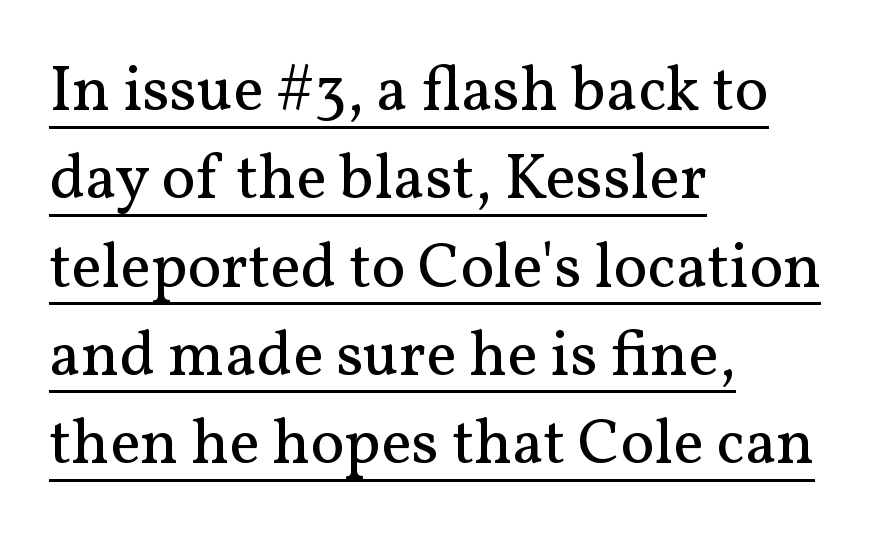
Q: Is the text bold? A: No.
Q: Is the text italic (slanted)? A: No, it is upright.
Q: Is the typeface a serif or a sans-serif typeface? A: Serif.
Q: Is the text underlined? A: Yes.
Q: How is the paragraph aligned? A: Left-aligned.
Q: Is the spacing between letters normal or unusually wide? A: Normal.
Q: Is the spacing between lines tight, normal or loose? A: Normal.
Q: Width (condensed, normal, or wide)? A: Normal.
Q: Stroke contrast? A: Medium.
Q: x-height? A: Medium.
Q: Monospaced? A: No.
